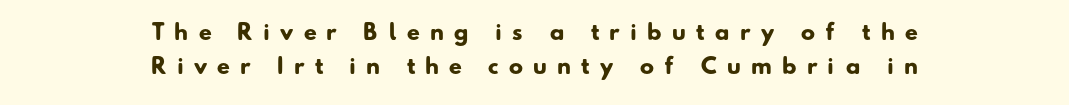
Q: Is the text bold? A: Yes.
Q: Is the text underlined? A: No.
Q: How is the paragraph aligned? A: Centered.
Q: Is the spacing between letters normal or unusually wide? A: Unusually wide.
Q: Is the spacing between lines tight, normal or loose? A: Normal.
